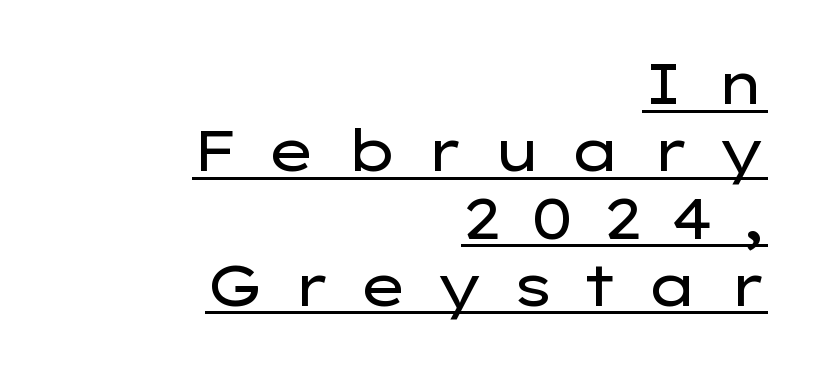
The image shows 57 px regular-weight, wide sans-serif type, upright; set right-aligned, line spacing 1.18x, unusually wide letter spacing (+0.48 em), underlined; low stroke contrast and a medium x-height.
